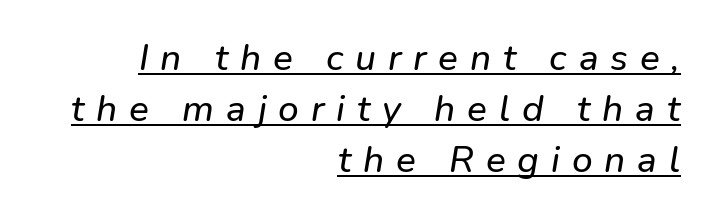
{"italic": "yes", "lean": "right", "slant_degrees": 9, "width": "normal", "stroke_contrast": "low", "x_height": "medium", "monospaced": "no", "underline": "yes", "align": "right", "line_spacing": "normal", "line_spacing_ratio": 1.38, "letter_spacing": "wide", "letter_spacing_em": 0.32, "glyph_px": 37}
